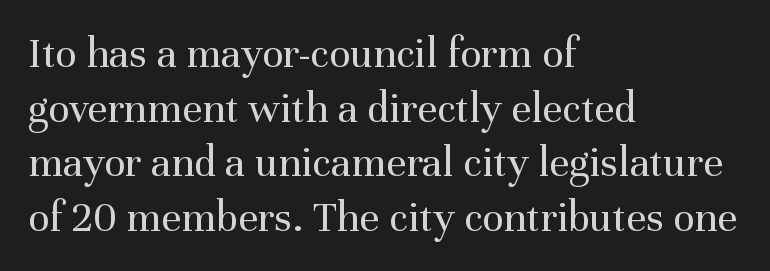
These lines are rendered in a variable-pitch font. The letters sit at their default tracking, neither squeezed nor spread. Vertical strokes here are truly vertical. Each row of text sits above clean, open space.
